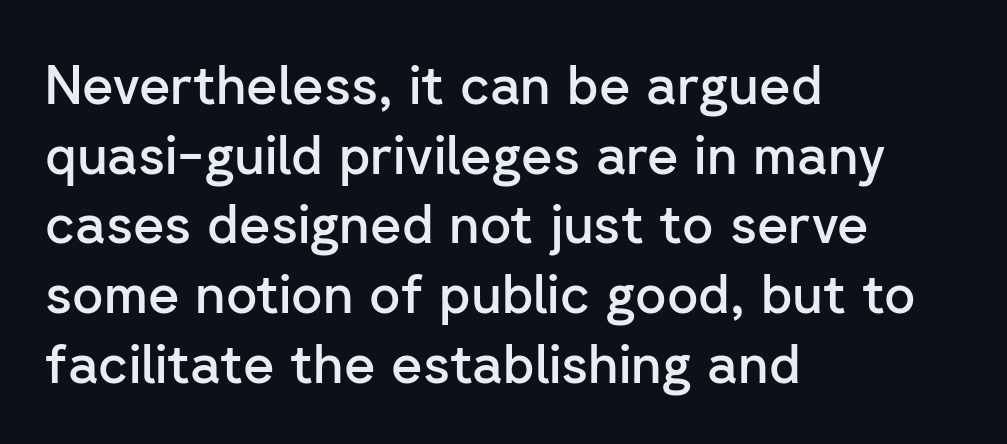
The letters sit at their default tracking, neither squeezed nor spread. The glyphs are unaccompanied by any horizontal stroke below them. What's the leading like? Ordinary, nothing unusual. Layout note: lines flush left. Letterform terminals end flat and unadorned throughout the passage.
